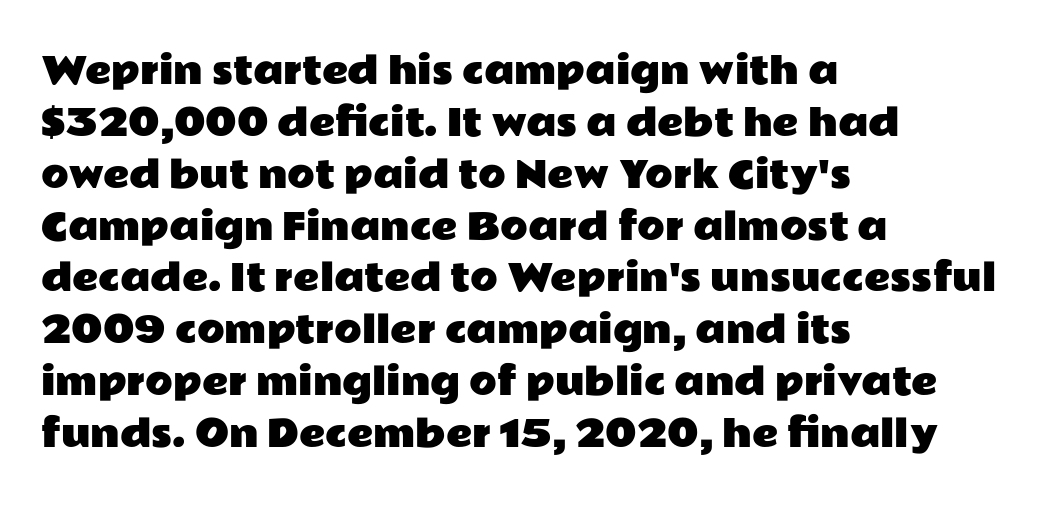
Is this a fixed-width face? No — the glyphs have proportional, varying widths. The letterforms sit shoulder to shoulder at normal distance. Decoration check: the copy has no underline. Posture: vertical. A classic flush-left, rag-right setting is used for this passage. Is there much room between lines? A standard amount, neither cramped nor airy.
